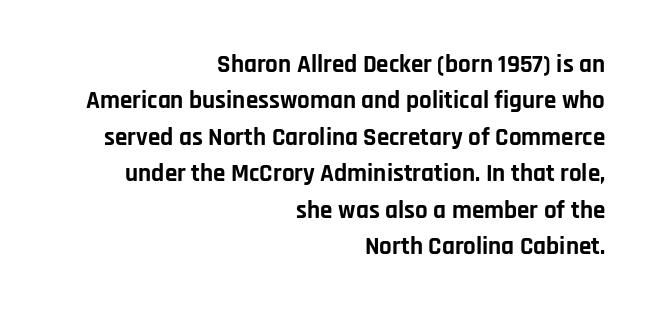
The image shows 25 px bold type, upright; set right-aligned, normal line spacing (1.46x), normal letter spacing, not underlined.
